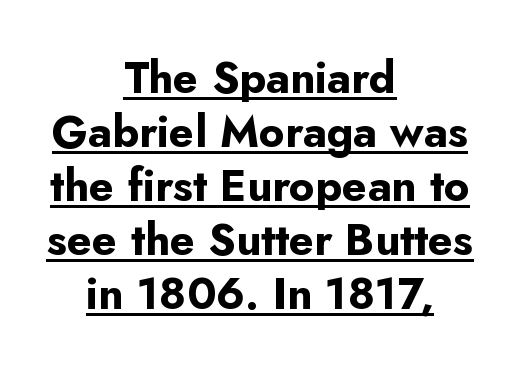
This rendering uses center alignment, leaving both contours irregular but symmetric. In terms of letterspacing, this is plain default setting. When letters stand straight like this, we call the style roman or upright. This is heavy type, rendered in bold. The type family on display is of the sans-serif kind.
